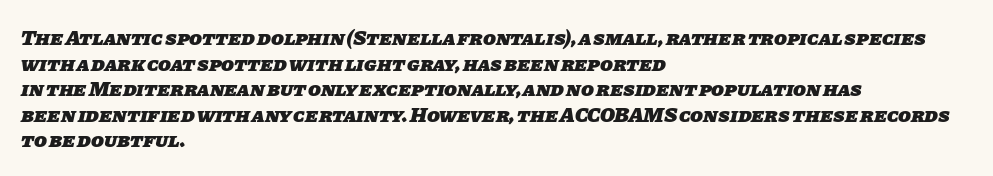
{"bold": "yes", "underline": "no", "align": "left", "line_spacing_ratio": 1.22, "letter_spacing": "normal", "letter_spacing_em": 0.0, "glyph_px": 21}
